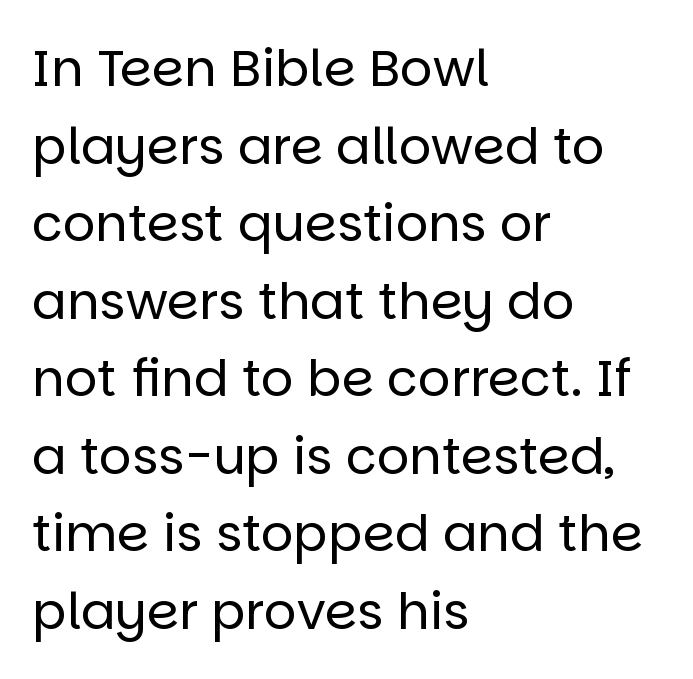
The image shows 51 px regular-weight sans-serif type, upright; set left-aligned, normal line spacing (1.52x), normal letter spacing, not underlined; low stroke contrast and a large x-height.
